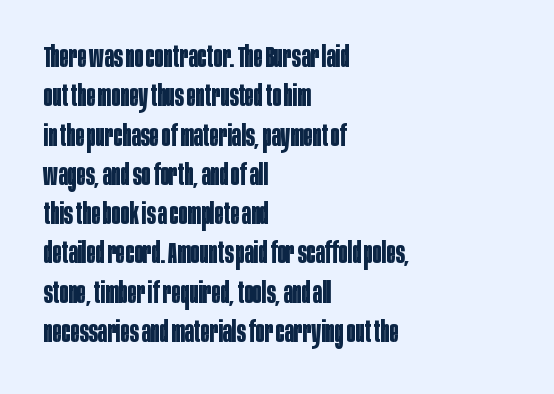
Q: Is the text bold? A: Yes.
Q: Is the text italic (slanted)? A: No, it is upright.
Q: Is the typeface a serif or a sans-serif typeface? A: Sans-serif.
Q: Is the text underlined? A: No.
Q: How is the paragraph aligned? A: Left-aligned.
Q: Is the spacing between letters normal or unusually wide? A: Normal.
Q: Is the spacing between lines tight, normal or loose? A: Normal.
Q: Width (condensed, normal, or wide)? A: Condensed.
Q: Stroke contrast? A: Low.
Q: x-height? A: Large.
Q: Monospaced? A: No.
